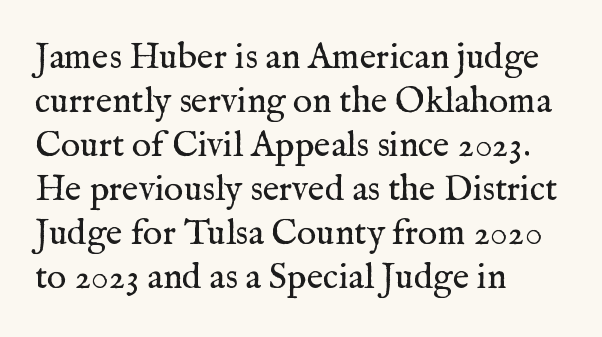
Spacing verdict: proportional, widths tailored to each character. Stroke terminals: seriffed. The baseline area is clear. Inter-character spacing is left at the font's built-in metrics.
